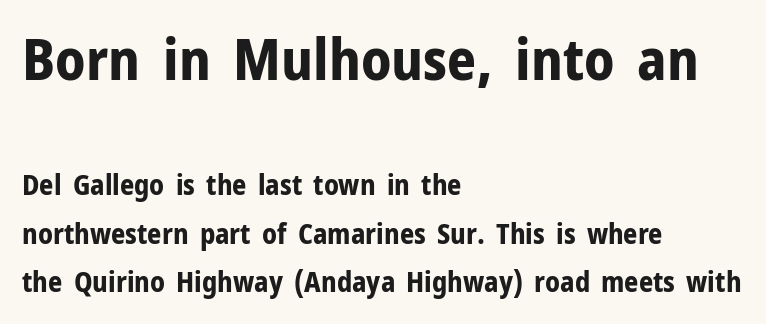
{"serif": "no", "italic": "no", "bold": "yes", "weight": "bold", "width": "normal", "stroke_contrast": "low", "x_height": "medium", "monospaced": "no", "underline": "no", "align": "left", "line_spacing_ratio": 1.73, "letter_spacing": "normal", "letter_spacing_em": 0.0, "larger_block": "first", "size_ratio": 2.04, "glyph_px": 57}
